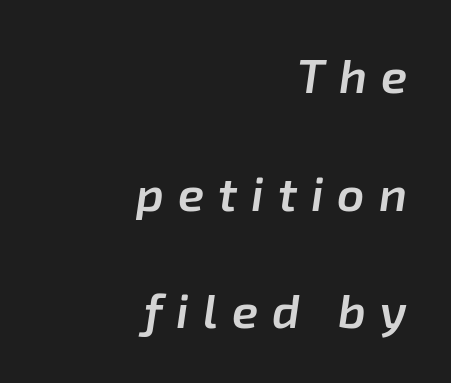
Q: Is the text bold? A: Semi-bold.
Q: Is the text italic (slanted)? A: Yes, it leans right by about 8 degrees.
Q: Is the text underlined? A: No.
Q: How is the paragraph aligned? A: Right-aligned.
Q: Is the spacing between letters normal or unusually wide? A: Unusually wide.
Q: Is the spacing between lines tight, normal or loose? A: Loose.
Q: Width (condensed, normal, or wide)? A: Normal.
Q: Stroke contrast? A: Low.
Q: x-height? A: Medium.
Q: Monospaced? A: No.
